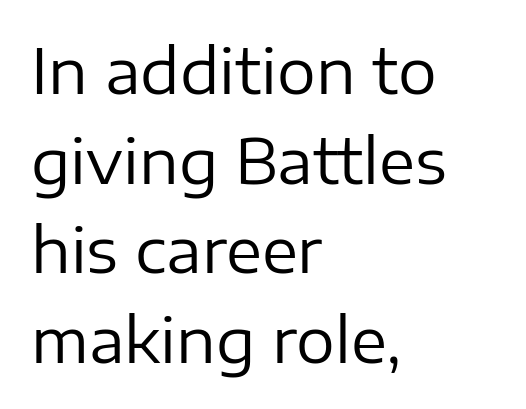
Q: Is the text bold? A: No.
Q: Is the text italic (slanted)? A: No, it is upright.
Q: Is the typeface a serif or a sans-serif typeface? A: Sans-serif.
Q: Is the text underlined? A: No.
Q: How is the paragraph aligned? A: Left-aligned.
Q: Is the spacing between letters normal or unusually wide? A: Normal.
Q: Is the spacing between lines tight, normal or loose? A: Normal.
Q: Width (condensed, normal, or wide)? A: Normal.
Q: Stroke contrast? A: Low.
Q: x-height? A: Medium.
Q: Monospaced? A: No.
